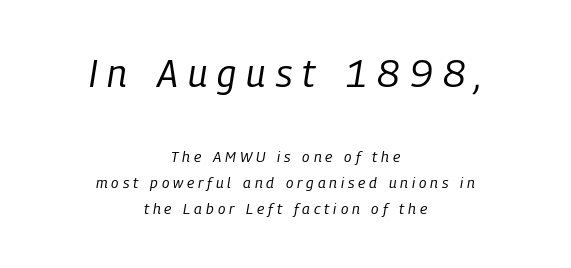
Q: Is the text bold? A: No.
Q: Is the text italic (slanted)? A: Yes, it leans right by about 9 degrees.
Q: Is the text underlined? A: No.
Q: How is the paragraph aligned? A: Centered.
Q: Is the spacing between letters normal or unusually wide? A: Unusually wide.
Q: Which block of text is set in a larger size, the first (top) or the second (bottom)? A: The first (top) one.
Q: Width (condensed, normal, or wide)? A: Condensed.
Q: Stroke contrast? A: Low.
Q: x-height? A: Medium.
Q: Monospaced? A: No.
